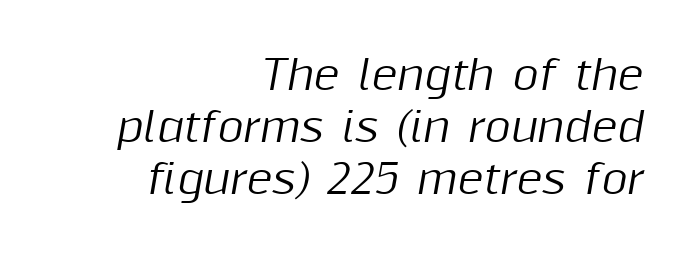
Q: Is the text italic (slanted)? A: Yes, it leans right by about 10 degrees.
Q: Is the text underlined? A: No.
Q: How is the paragraph aligned? A: Right-aligned.
Q: Is the spacing between letters normal or unusually wide? A: Normal.
Q: Is the spacing between lines tight, normal or loose? A: Normal.
Q: Width (condensed, normal, or wide)? A: Normal.
Q: Stroke contrast? A: Medium.
Q: x-height? A: Medium.
Q: Monospaced? A: No.
